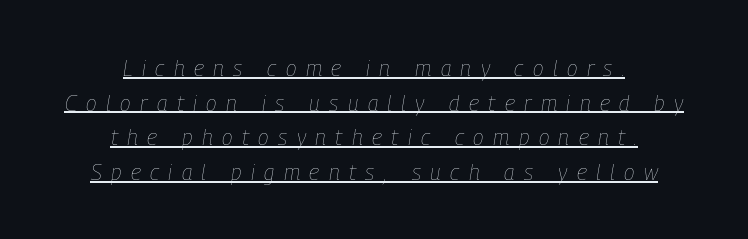
The image shows 22 px text type, italic (leaning right); set centered, normal line spacing (1.57x), unusually wide letter spacing (+0.43 em), underlined.
